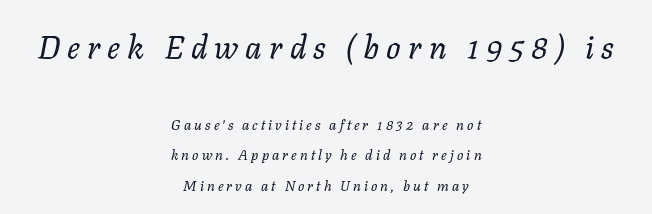
The image shows 32 px regular-weight type, italic (leaning right); set centered, loose line spacing (2.15x), unusually wide letter spacing (+0.22 em), not underlined; the first (top) block is 2.29x larger; low stroke contrast and a medium x-height.
